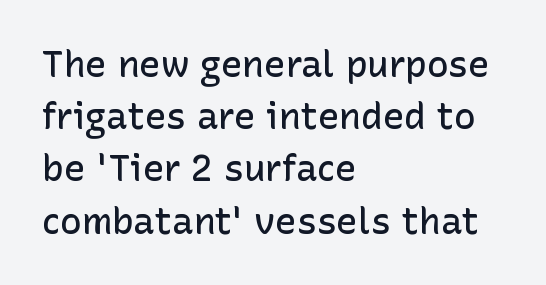
Q: Is the text bold? A: Semi-bold.
Q: Is the text italic (slanted)? A: No, it is upright.
Q: Is the typeface a serif or a sans-serif typeface? A: Sans-serif.
Q: Is the text underlined? A: No.
Q: How is the paragraph aligned? A: Left-aligned.
Q: Is the spacing between letters normal or unusually wide? A: Normal.
Q: Is the spacing between lines tight, normal or loose? A: Normal.
Q: Width (condensed, normal, or wide)? A: Normal.
Q: Stroke contrast? A: Low.
Q: x-height? A: Medium.
Q: Monospaced? A: No.
